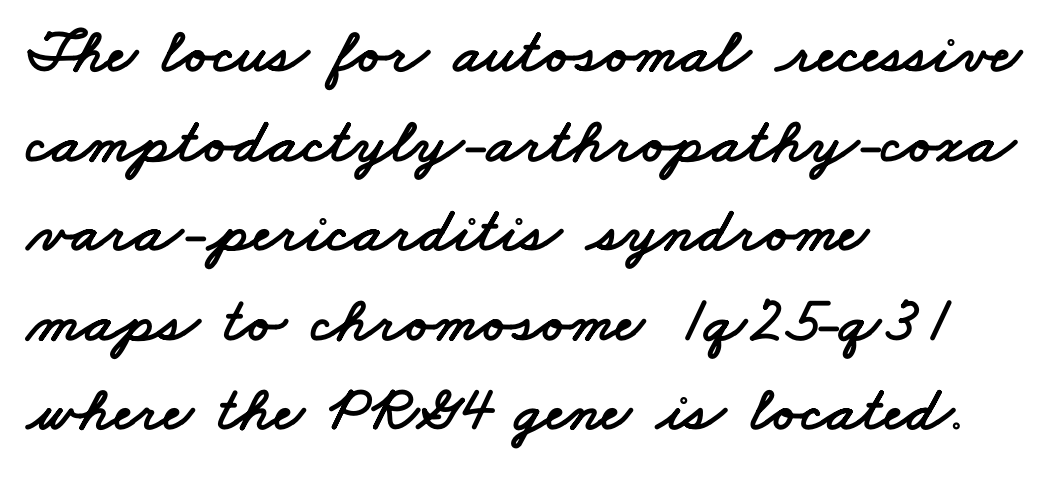
Visually the block forms a straight wall on the left and a jagged coastline on the right. Standard letterfit; no display-style spreading of the glyphs. The lines sit at an ordinary, default distance from one another. The rendering uses natural spacing where letterforms have individual widths.
